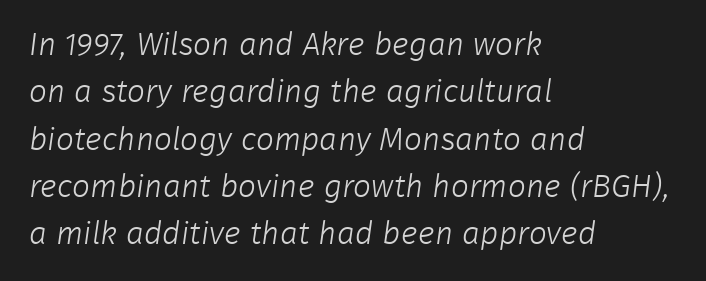
The image shows 32 px light sans-serif type; set left-aligned, normal line spacing (1.48x), normal letter spacing, not underlined; low stroke contrast and a medium x-height.
